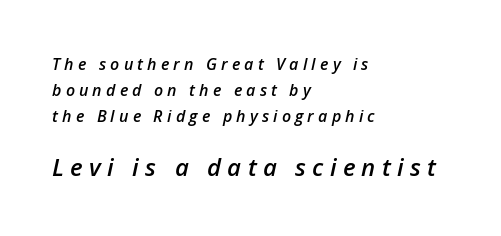
The image shows 24 px text type, italic (leaning right); set left-aligned, normal line spacing (1.64x), unusually wide letter spacing (+0.26 em), not underlined; the second (bottom) block is 1.5x larger.
